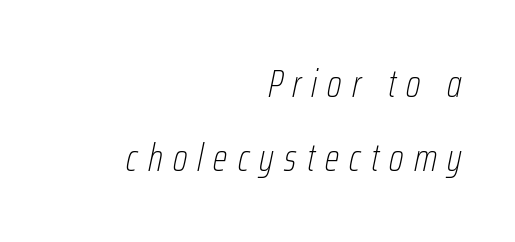
{"italic": "yes", "lean": "right", "slant_degrees": 12, "bold": "no", "weight": "thin", "width": "condensed", "stroke_contrast": "low", "x_height": "medium", "monospaced": "no", "underline": "no", "align": "right", "line_spacing": "loose", "line_spacing_ratio": 1.96, "letter_spacing": "wide", "letter_spacing_em": 0.27, "glyph_px": 38}
